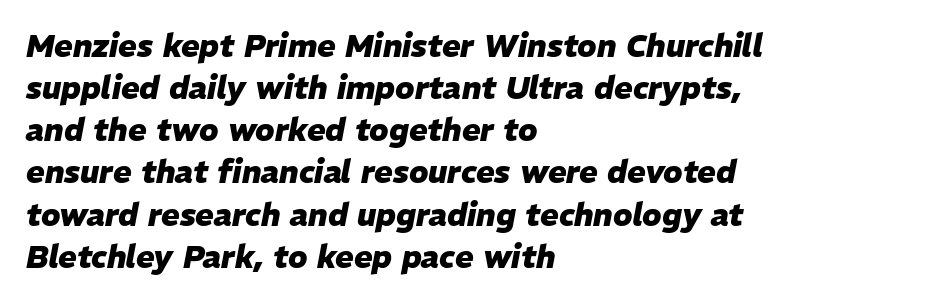
The image shows 31 px heavy type, italic (leaning right); set left-aligned, normal line spacing (1.36x), normal letter spacing, not underlined; low stroke contrast and a medium x-height.
